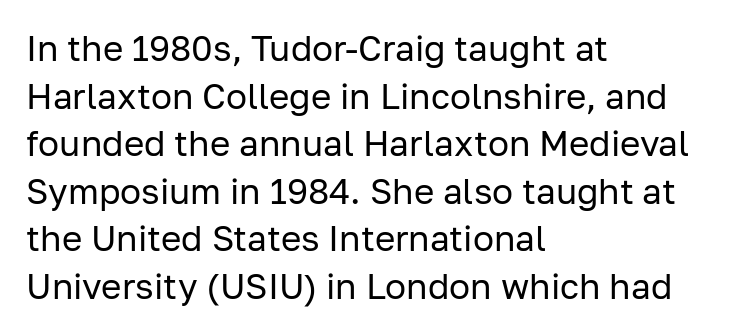
Q: Is the text bold? A: No.
Q: Is the text italic (slanted)? A: No, it is upright.
Q: Is the typeface a serif or a sans-serif typeface? A: Sans-serif.
Q: Is the text underlined? A: No.
Q: How is the paragraph aligned? A: Left-aligned.
Q: Is the spacing between letters normal or unusually wide? A: Normal.
Q: Is the spacing between lines tight, normal or loose? A: Normal.
Q: Width (condensed, normal, or wide)? A: Normal.
Q: Stroke contrast? A: Low.
Q: x-height? A: Medium.
Q: Monospaced? A: No.
